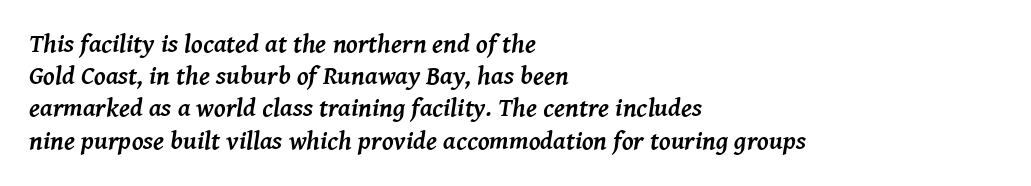
The image shows 26 px bold type, italic (leaning right); set left-aligned, line spacing 1.24x, normal letter spacing, not underlined.
